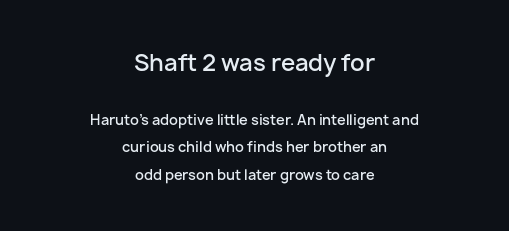
The image shows 23 px text type, upright; set centered, loose line spacing (1.97x), normal letter spacing, not underlined; the first (top) block is 1.64x larger.
